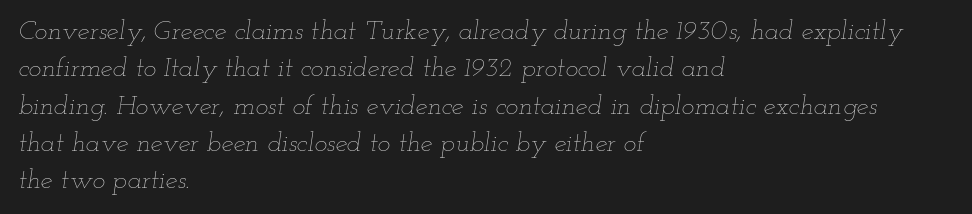
{"italic": "yes", "lean": "right", "slant_degrees": 12, "bold": "no", "underline": "no", "align": "left", "line_spacing": "normal", "line_spacing_ratio": 1.38, "letter_spacing": "normal", "letter_spacing_em": 0.0, "glyph_px": 27}
